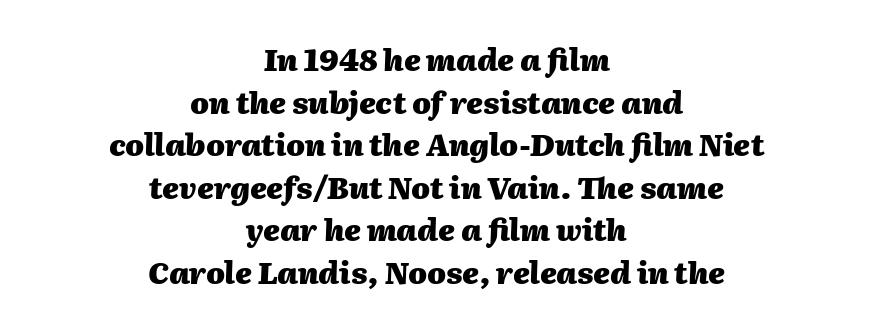
Thick stems and heavy bowls — unmistakably bold. Words appear dense and cohesive because spacing is normal. This sample has the flowing, uneven cadence of proportional lettering. The rendering applies a slant to the glyphs. Baseline-to-baseline distance is the conventional proportion of letter height. A clean baseline with only descenders dipping below it.
